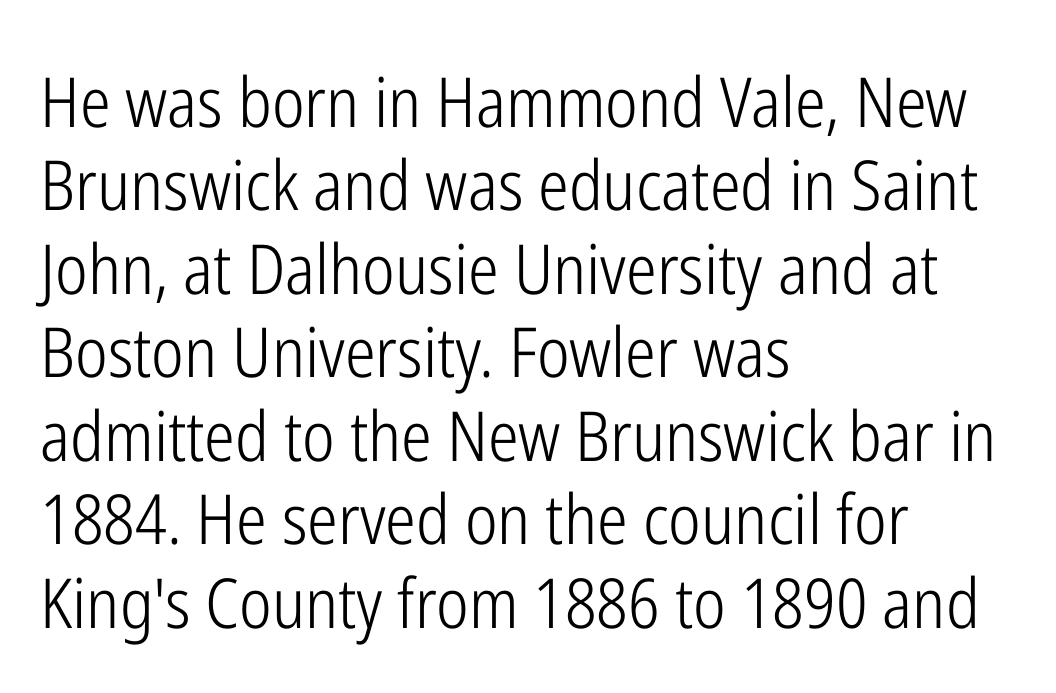
Q: Is the text bold? A: No.
Q: Is the text italic (slanted)? A: No, it is upright.
Q: Is the typeface a serif or a sans-serif typeface? A: Sans-serif.
Q: Is the text underlined? A: No.
Q: How is the paragraph aligned? A: Left-aligned.
Q: Is the spacing between letters normal or unusually wide? A: Normal.
Q: Width (condensed, normal, or wide)? A: Condensed.
Q: Stroke contrast? A: Low.
Q: x-height? A: Medium.
Q: Monospaced? A: No.
